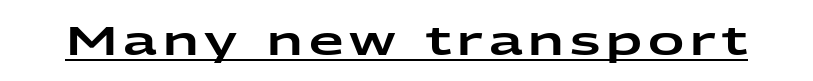
{"serif": "no", "italic": "no", "width": "wide", "stroke_contrast": "low", "x_height": "medium", "monospaced": "no", "underline": "yes", "glyph_px": 40}
